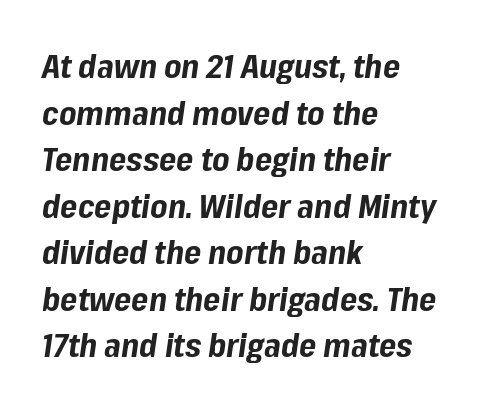
The image shows 33 px bold type, italic (leaning right); set left-aligned, normal line spacing (1.41x), normal letter spacing, not underlined; low stroke contrast and a medium x-height.
